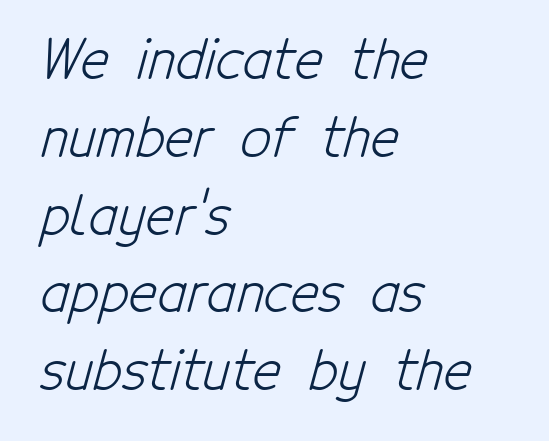
Q: Is the text bold? A: No.
Q: Is the typeface a serif or a sans-serif typeface? A: Sans-serif.
Q: Is the text underlined? A: No.
Q: How is the paragraph aligned? A: Left-aligned.
Q: Is the spacing between letters normal or unusually wide? A: Normal.
Q: Is the spacing between lines tight, normal or loose? A: Normal.
Q: Width (condensed, normal, or wide)? A: Condensed.
Q: Stroke contrast? A: Low.
Q: x-height? A: Medium.
Q: Monospaced? A: No.
